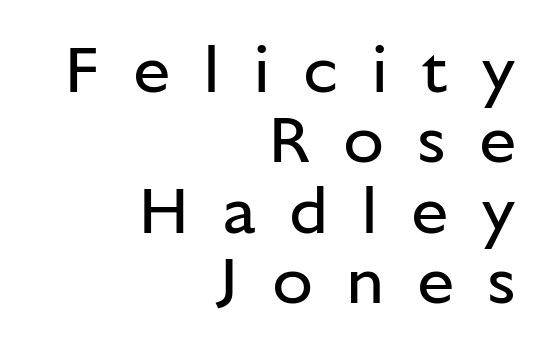
Varying glyph widths throughout — classic text-font behaviour. Heft: none added — not bold. How are the letters spaced? Widely, with obvious added tracking. Typeset ragged left — the right edge is the straight one. Nope, no serifs anywhere on these letters. Summary of vertical rhythm: compact, with narrow interline spacing.
